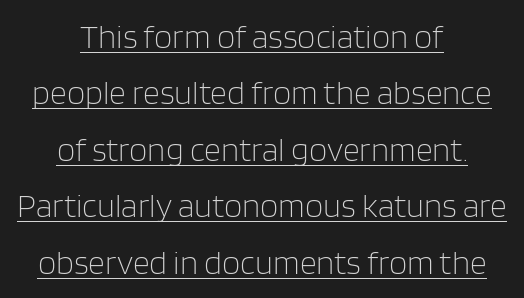
Short and long lines alike share a common midpoint. This rendering features underlined lettering. A typesetter would label this face a sans. Tracking value appears to be zero — textbook default spacing. The weight tops out at a normal text grade. It's the straight-up-and-down kind of type.
